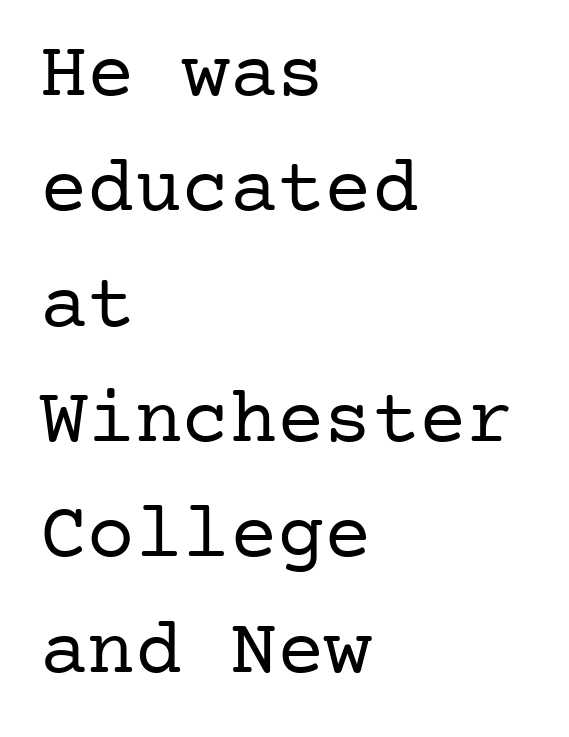
Q: Is the text bold? A: No.
Q: Is the text italic (slanted)? A: No, it is upright.
Q: Is the typeface a serif or a sans-serif typeface? A: Serif.
Q: Is the text underlined? A: No.
Q: How is the paragraph aligned? A: Left-aligned.
Q: Is the spacing between letters normal or unusually wide? A: Normal.
Q: Is the spacing between lines tight, normal or loose? A: Normal.
Q: Width (condensed, normal, or wide)? A: Normal.
Q: Stroke contrast? A: Low.
Q: x-height? A: Medium.
